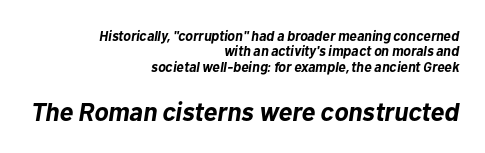
Q: Is the text bold? A: Yes.
Q: Is the text italic (slanted)? A: Yes, it leans right by about 10 degrees.
Q: Is the text underlined? A: No.
Q: How is the paragraph aligned? A: Right-aligned.
Q: Is the spacing between letters normal or unusually wide? A: Normal.
Q: Is the spacing between lines tight, normal or loose? A: Tight.
Q: Which block of text is set in a larger size, the first (top) or the second (bottom)? A: The second (bottom) one.
